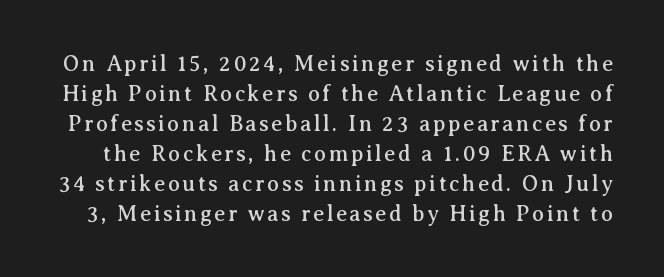
The image shows 22 px text type, upright; set normal line spacing (1.36x), not underlined.
